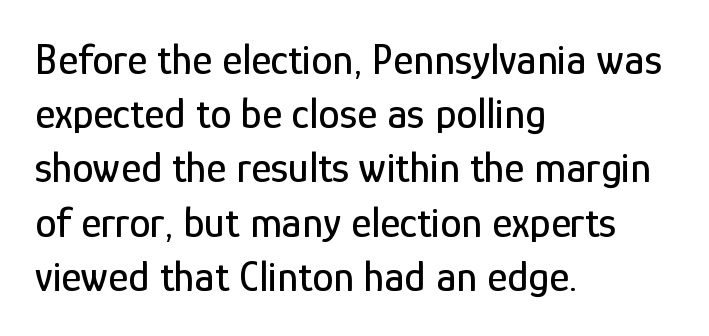
Q: Is the text italic (slanted)? A: No, it is upright.
Q: Is the typeface a serif or a sans-serif typeface? A: Sans-serif.
Q: Is the text underlined? A: No.
Q: How is the paragraph aligned? A: Left-aligned.
Q: Is the spacing between letters normal or unusually wide? A: Normal.
Q: Is the spacing between lines tight, normal or loose? A: Normal.
Q: Width (condensed, normal, or wide)? A: Condensed.
Q: Stroke contrast? A: Low.
Q: x-height? A: Medium.
Q: Monospaced? A: No.
